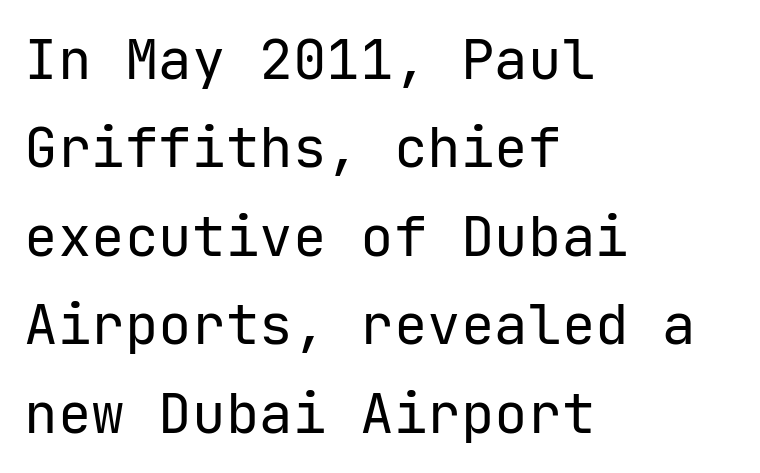
The image shows 56 px regular-weight sans-serif type, upright, monospaced; set left-aligned, normal line spacing (1.58x), normal letter spacing, not underlined; low stroke contrast and a medium x-height.
